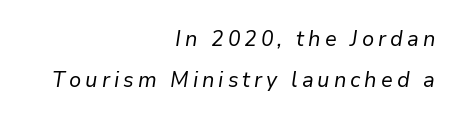
The image shows 21 px text type, italic (leaning right); set right-aligned, loose line spacing (1.97x), not underlined.
